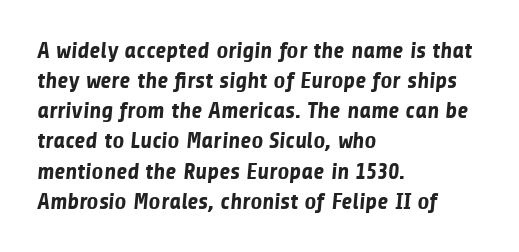
Q: Is the text bold? A: Yes.
Q: Is the text underlined? A: No.
Q: How is the paragraph aligned? A: Left-aligned.
Q: Is the spacing between letters normal or unusually wide? A: Normal.
Q: Is the spacing between lines tight, normal or loose? A: Normal.
